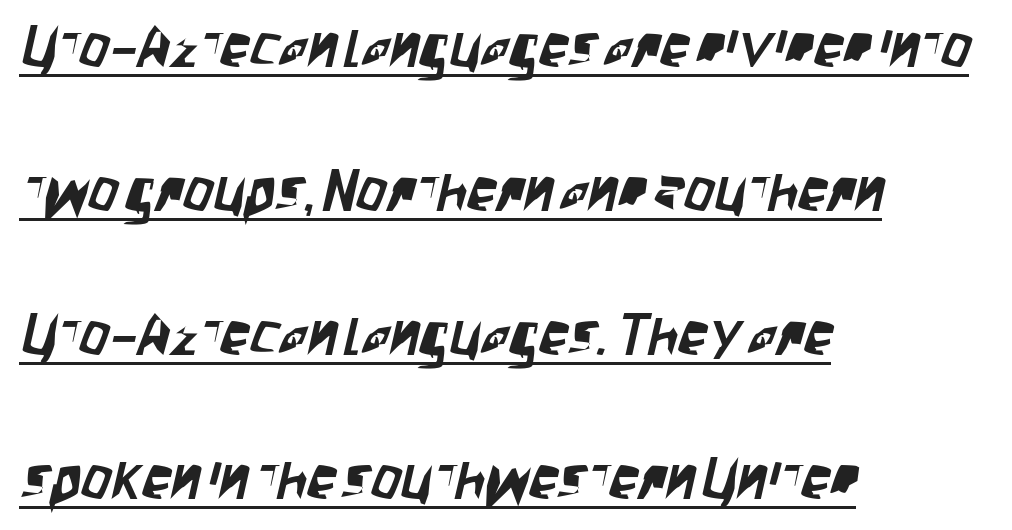
The image shows 59 px condensed sans-serif type; set left-aligned, loose line spacing (2.44x), normal letter spacing, underlined; low stroke contrast and a large x-height.
